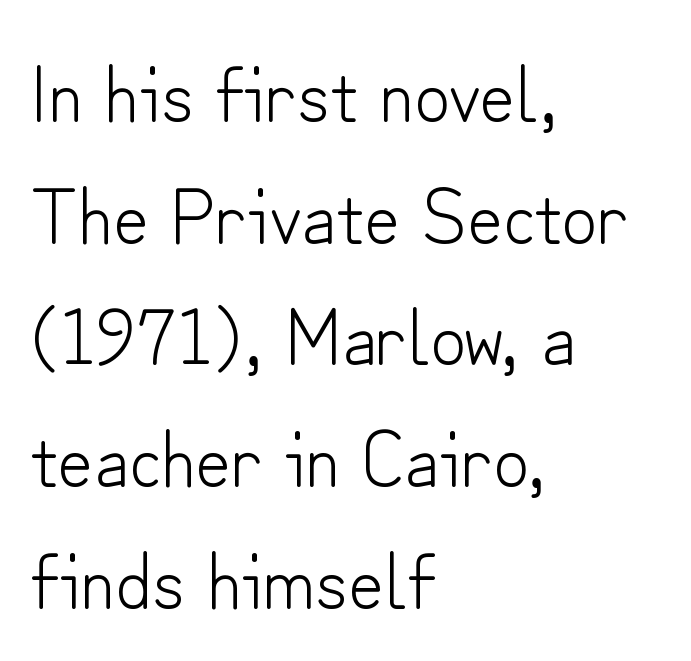
Q: Is the text bold? A: No.
Q: Is the text italic (slanted)? A: No, it is upright.
Q: Is the typeface a serif or a sans-serif typeface? A: Sans-serif.
Q: Is the text underlined? A: No.
Q: How is the paragraph aligned? A: Left-aligned.
Q: Is the spacing between letters normal or unusually wide? A: Normal.
Q: Is the spacing between lines tight, normal or loose? A: Normal.
Q: Width (condensed, normal, or wide)? A: Normal.
Q: Stroke contrast? A: Low.
Q: x-height? A: Small.
Q: Monospaced? A: No.
